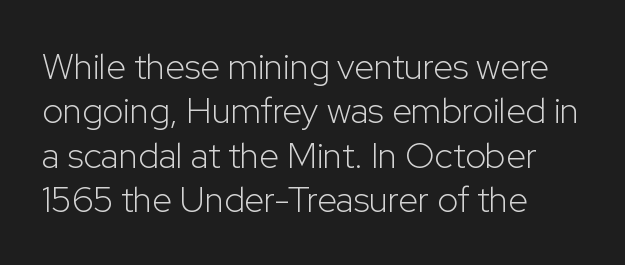
{"serif": "no", "italic": "no", "bold": "no", "weight": "light", "width": "normal", "stroke_contrast": "low", "x_height": "medium", "monospaced": "no", "underline": "no", "align": "left", "line_spacing_ratio": 1.23, "letter_spacing": "normal", "letter_spacing_em": 0.0, "glyph_px": 36}
